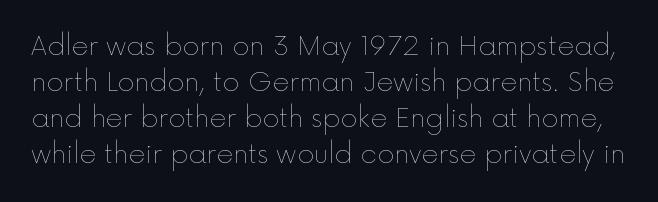
Q: Is the text bold? A: No.
Q: Is the text italic (slanted)? A: No, it is upright.
Q: Is the text underlined? A: No.
Q: Is the spacing between letters normal or unusually wide? A: Normal.
Q: Is the spacing between lines tight, normal or loose? A: Normal.
